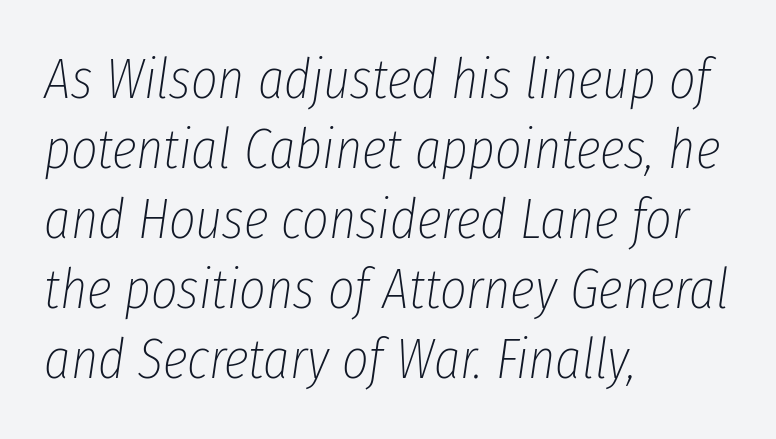
The strokes are not fattened; the text isn't bold. Spacing between characters is what you'd get straight out of the box. Note the varied advance widths — an 'i' is clearly narrower than an 'm'. Check under the words: just untouched page. Typeset ragged right — the left edge is the straight one. A typesetter would mark this as italic.
